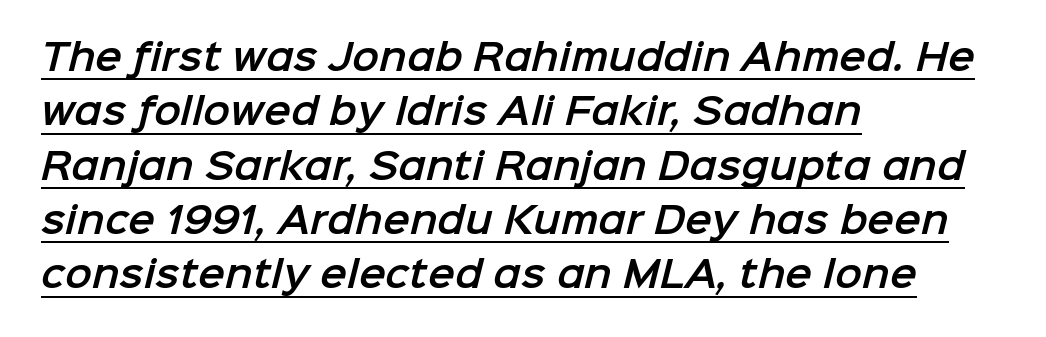
The image shows 36 px sans-serif type; set left-aligned, normal line spacing (1.51x), normal letter spacing, underlined; low stroke contrast and a medium x-height.
